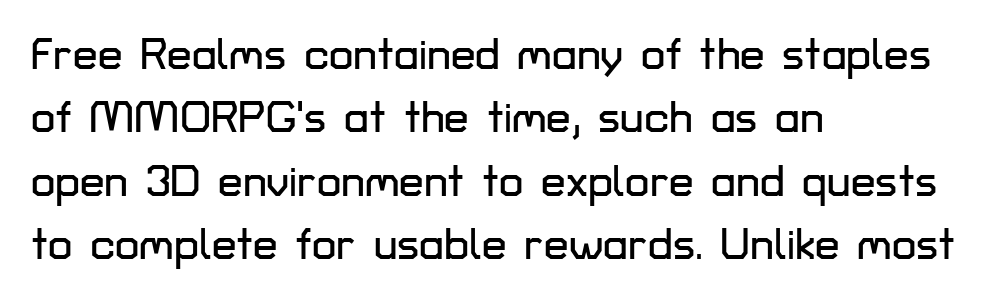
Type style note: lacks serifs. Short note: letters normally spaced. The rendering uses a moderate line-height, typical for paragraphs. When letters stand straight like this, we call the style roman or upright.
